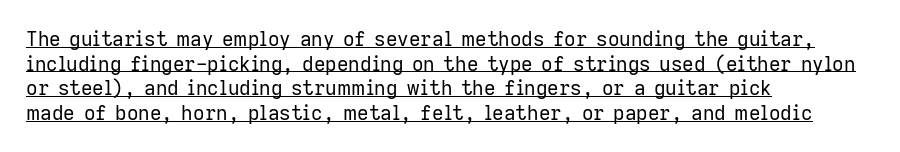
{"italic": "no", "bold": "no", "underline": "yes", "align": "left", "line_spacing_ratio": 1.23, "letter_spacing": "normal", "letter_spacing_em": 0.0, "glyph_px": 20}
